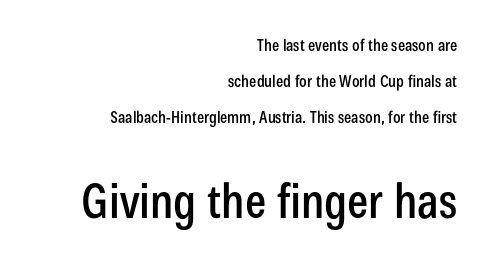
Q: Is the text italic (slanted)? A: No, it is upright.
Q: Is the typeface a serif or a sans-serif typeface? A: Sans-serif.
Q: Is the text underlined? A: No.
Q: How is the paragraph aligned? A: Right-aligned.
Q: Is the spacing between letters normal or unusually wide? A: Normal.
Q: Is the spacing between lines tight, normal or loose? A: Loose.
Q: Which block of text is set in a larger size, the first (top) or the second (bottom)? A: The second (bottom) one.
Q: Width (condensed, normal, or wide)? A: Condensed.
Q: Stroke contrast? A: Low.
Q: x-height? A: Medium.
Q: Monospaced? A: No.
